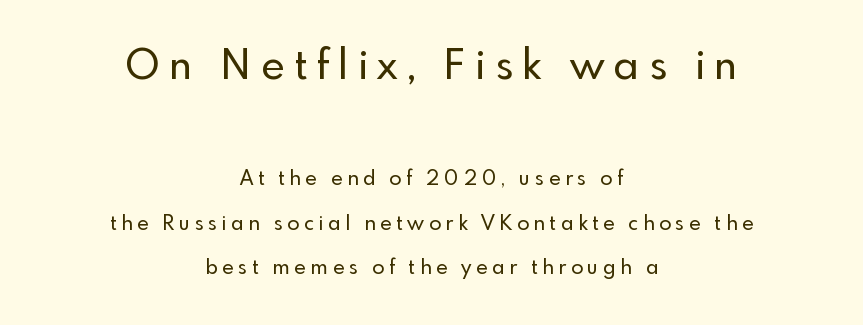
Q: Is the text italic (slanted)? A: No, it is upright.
Q: Is the typeface a serif or a sans-serif typeface? A: Sans-serif.
Q: Is the text underlined? A: No.
Q: How is the paragraph aligned? A: Centered.
Q: Is the spacing between letters normal or unusually wide? A: Unusually wide.
Q: Is the spacing between lines tight, normal or loose? A: Loose.
Q: Which block of text is set in a larger size, the first (top) or the second (bottom)? A: The first (top) one.
Q: Width (condensed, normal, or wide)? A: Normal.
Q: x-height? A: Small.
Q: Monospaced? A: No.
